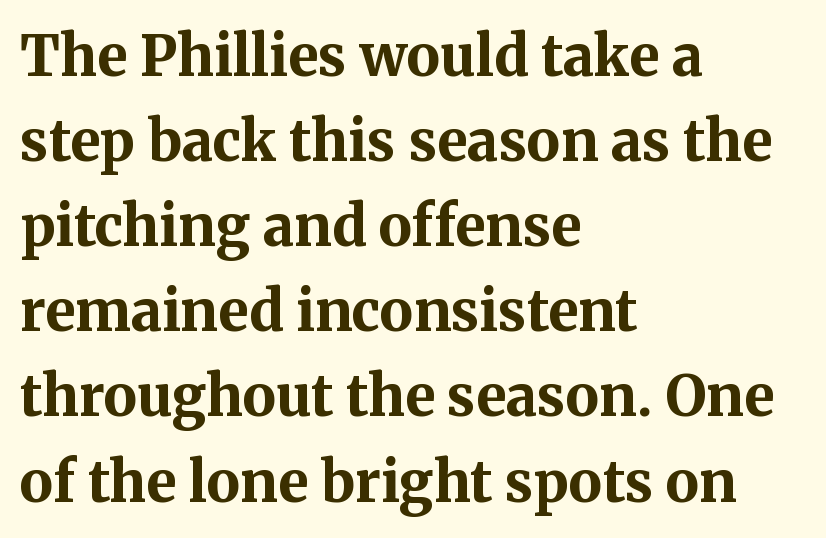
{"serif": "yes", "italic": "no", "bold": "yes", "weight": "bold", "width": "normal", "stroke_contrast": "medium", "x_height": "medium", "monospaced": "no", "underline": "no", "align": "left", "line_spacing": "normal", "line_spacing_ratio": 1.52, "letter_spacing": "normal", "letter_spacing_em": 0.0, "glyph_px": 56}
